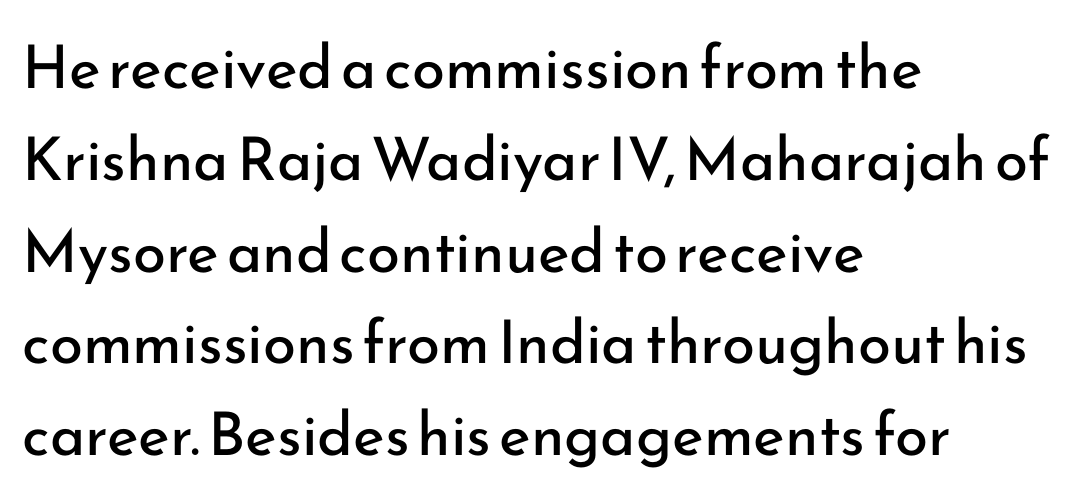
{"serif": "no", "italic": "no", "bold": "no", "weight": "regular", "width": "normal", "stroke_contrast": "low", "x_height": "small", "monospaced": "no", "underline": "no", "align": "left", "line_spacing": "normal", "line_spacing_ratio": 1.53, "letter_spacing": "normal", "letter_spacing_em": 0.0, "glyph_px": 60}
